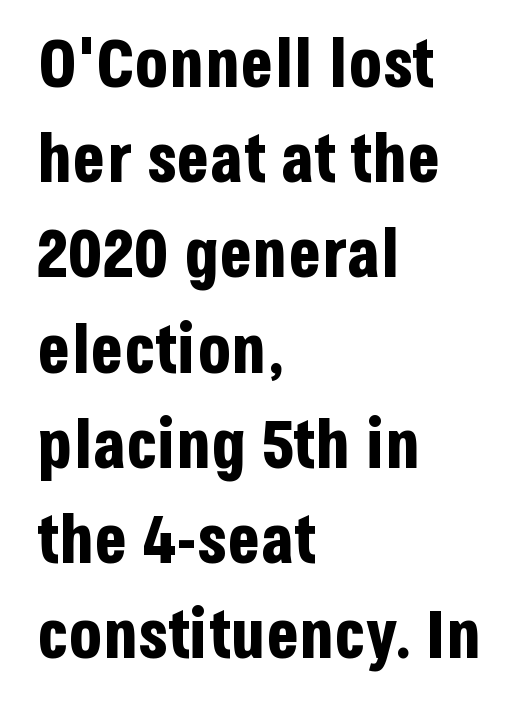
Strong, thick strokes mark this as bold type. Summary of vertical rhythm: regular, with standard interline spacing. Tracking value appears to be zero — textbook default spacing. The typesetter chose a ragged-right arrangement here. Underlining? Definitely not there.
